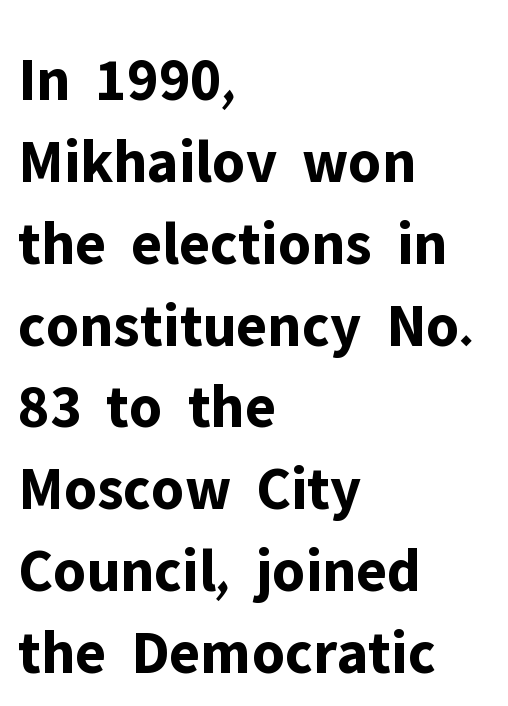
{"serif": "no", "italic": "no", "bold": "yes", "weight": "bold", "width": "normal", "stroke_contrast": "low", "x_height": "medium", "monospaced": "no", "underline": "no", "align": "left", "line_spacing": "normal", "line_spacing_ratio": 1.32, "letter_spacing": "normal", "letter_spacing_em": 0.0, "glyph_px": 62}
